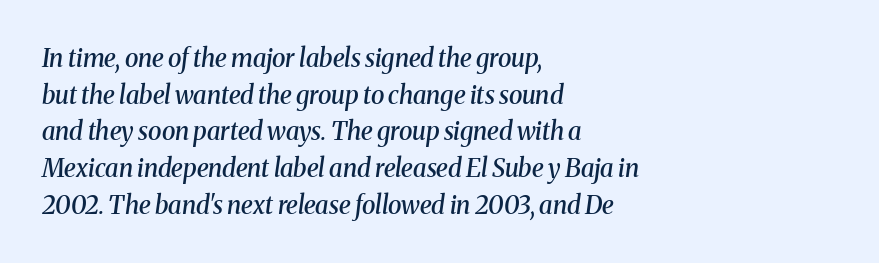
{"italic": "yes", "lean": "right", "slant_degrees": 8, "bold": "semi", "underline": "no", "align": "left", "line_spacing": "normal", "line_spacing_ratio": 1.47, "letter_spacing": "normal", "letter_spacing_em": 0.0, "glyph_px": 25}
